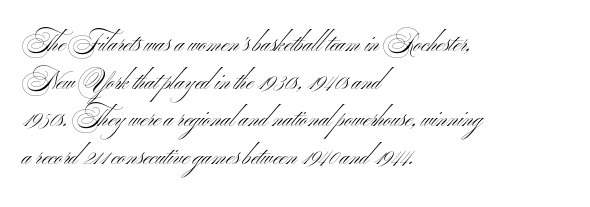
{"bold": "no", "underline": "no", "align": "left", "line_spacing": "normal", "line_spacing_ratio": 1.57, "letter_spacing": "normal", "letter_spacing_em": 0.0, "glyph_px": 24}
